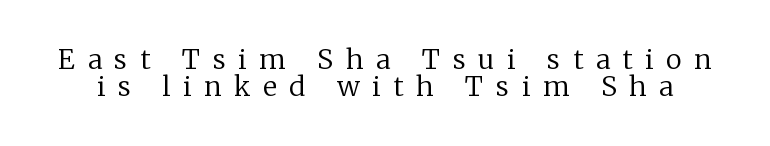
{"italic": "no", "bold": "no", "underline": "no", "line_spacing": "tight", "line_spacing_ratio": 1.0, "letter_spacing": "wide", "letter_spacing_em": 0.47, "glyph_px": 27}
